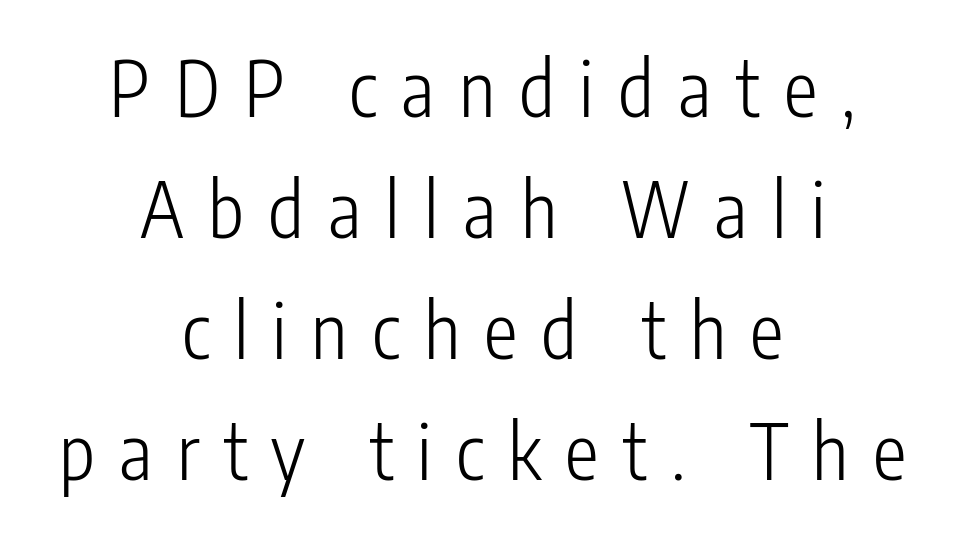
Q: Is the text bold? A: No.
Q: Is the text italic (slanted)? A: No, it is upright.
Q: Is the typeface a serif or a sans-serif typeface? A: Sans-serif.
Q: Is the text underlined? A: No.
Q: How is the paragraph aligned? A: Centered.
Q: Is the spacing between letters normal or unusually wide? A: Unusually wide.
Q: Is the spacing between lines tight, normal or loose? A: Normal.
Q: Width (condensed, normal, or wide)? A: Condensed.
Q: Stroke contrast? A: Low.
Q: x-height? A: Medium.
Q: Monospaced? A: No.
